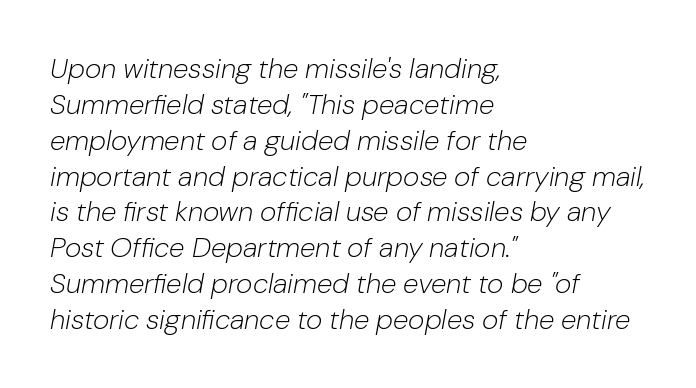
The font sits on the lighter half of the weight spectrum, regular included. The compositor pushed each line to the left boundary. Underlining? Definitely not there. The lines sit at an ordinary, default distance from one another. Slant detected: the letters are inclined.
